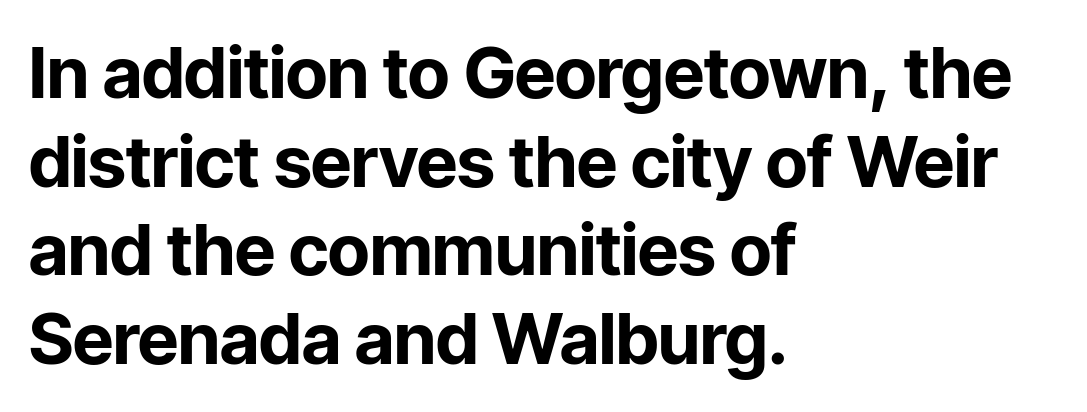
Q: Is the text bold? A: Yes.
Q: Is the text italic (slanted)? A: No, it is upright.
Q: Is the typeface a serif or a sans-serif typeface? A: Sans-serif.
Q: Is the text underlined? A: No.
Q: How is the paragraph aligned? A: Left-aligned.
Q: Is the spacing between letters normal or unusually wide? A: Normal.
Q: Is the spacing between lines tight, normal or loose? A: Normal.
Q: Width (condensed, normal, or wide)? A: Normal.
Q: Stroke contrast? A: Low.
Q: x-height? A: Medium.
Q: Monospaced? A: No.
